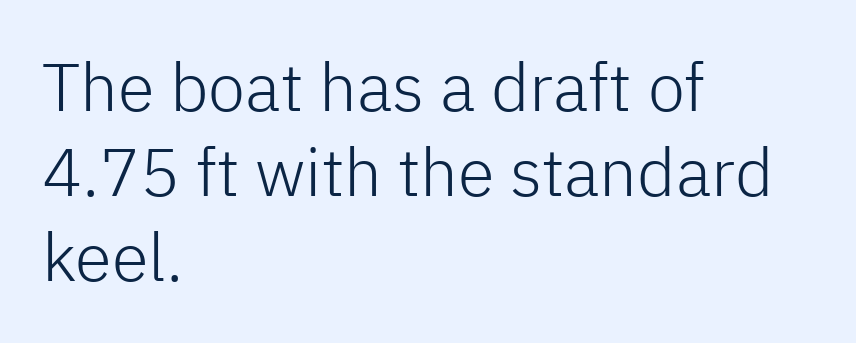
Q: Is the text bold? A: No.
Q: Is the text italic (slanted)? A: No, it is upright.
Q: Is the typeface a serif or a sans-serif typeface? A: Sans-serif.
Q: Is the text underlined? A: No.
Q: How is the paragraph aligned? A: Left-aligned.
Q: Is the spacing between letters normal or unusually wide? A: Normal.
Q: Is the spacing between lines tight, normal or loose? A: Normal.
Q: Width (condensed, normal, or wide)? A: Normal.
Q: Stroke contrast? A: Low.
Q: x-height? A: Medium.
Q: Monospaced? A: No.
